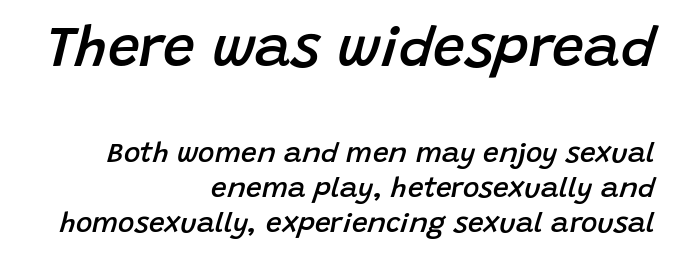
The image shows 57 px semibold type, italic (leaning right); set right-aligned, normal line spacing (1.25x), normal letter spacing, not underlined; the first (top) block is 2.04x larger; low stroke contrast and a large x-height.
